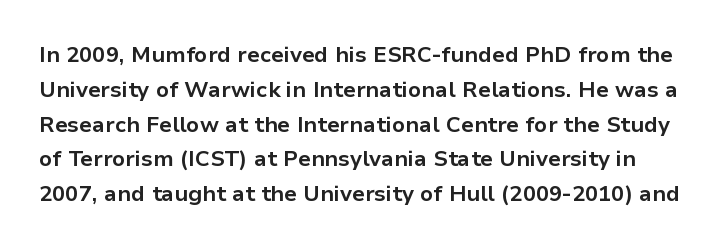
The image shows 22 px bold type, upright; set normal line spacing (1.58x), normal letter spacing, not underlined.
